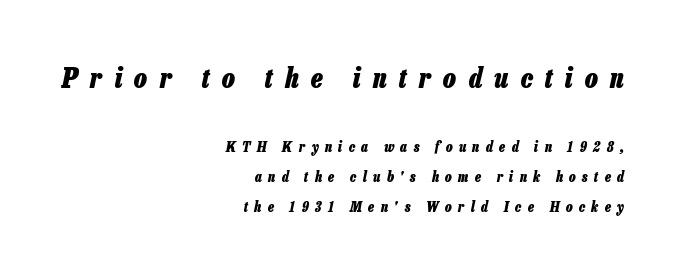
{"italic": "yes", "lean": "right", "slant_degrees": 13, "bold": "yes", "underline": "no", "align": "right", "line_spacing": "loose", "line_spacing_ratio": 2.15, "letter_spacing": "wide", "letter_spacing_em": 0.46, "larger_block": "first", "size_ratio": 1.93, "glyph_px": 27}
